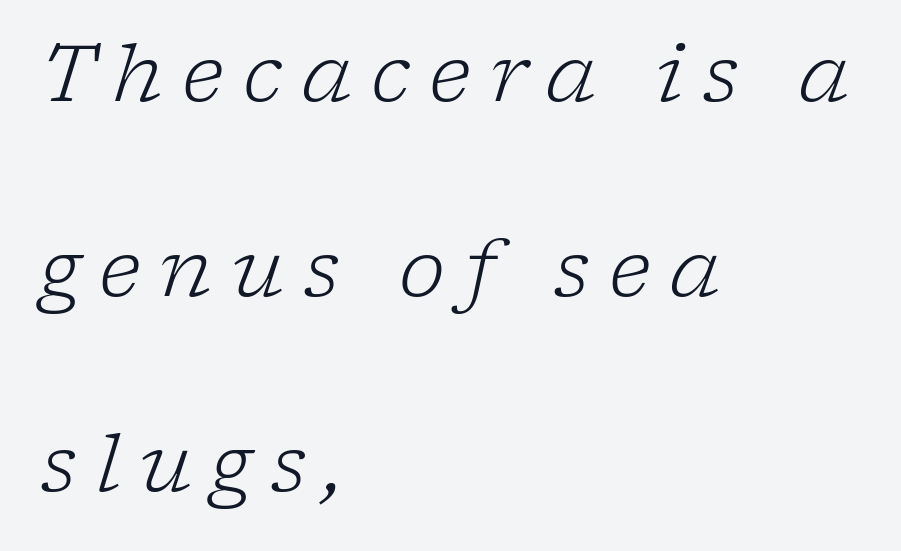
The image shows 79 px light serif type, italic (leaning right); set left-aligned, loose line spacing (2.47x), unusually wide letter spacing (+0.24 em), not underlined; low stroke contrast and a medium x-height.
